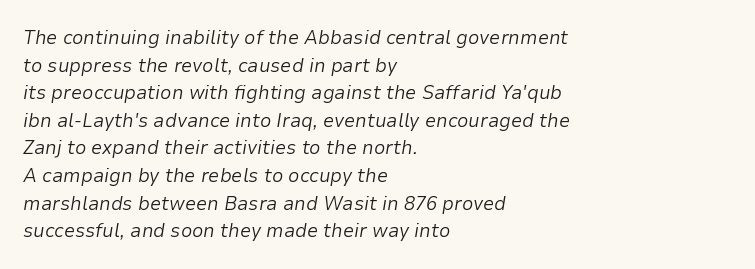
Q: Is the text bold? A: No.
Q: Is the text italic (slanted)? A: Yes, it leans right by about 9 degrees.
Q: Is the text underlined? A: No.
Q: How is the paragraph aligned? A: Left-aligned.
Q: Is the spacing between letters normal or unusually wide? A: Normal.
Q: Is the spacing between lines tight, normal or loose? A: Normal.
